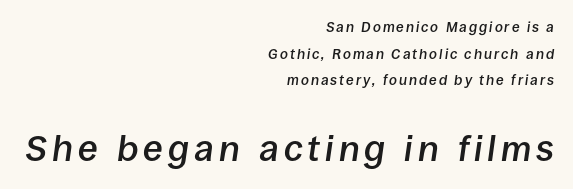
The image shows 36 px semibold type, italic (leaning right); set right-aligned, loose line spacing (1.9x), not underlined; the second (bottom) block is 2.57x larger; low stroke contrast and a large x-height.
